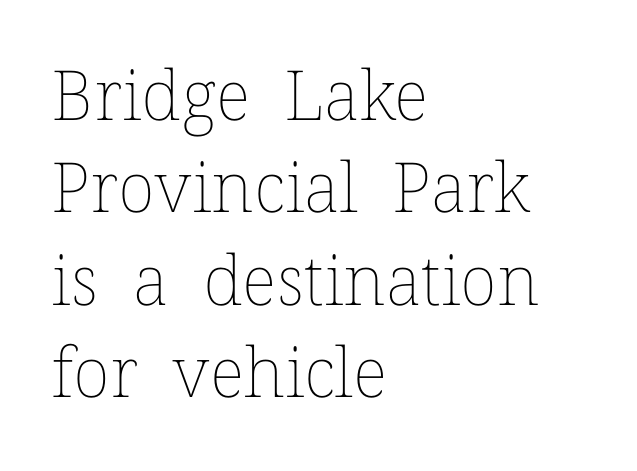
The image shows 69 px thin type, upright; set left-aligned, normal line spacing (1.34x), normal letter spacing, not underlined; low stroke contrast and a medium x-height.
